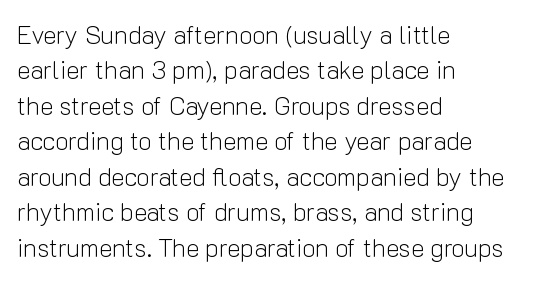
{"italic": "no", "bold": "no", "underline": "no", "align": "left", "line_spacing": "normal", "line_spacing_ratio": 1.42, "letter_spacing": "normal", "letter_spacing_em": 0.0, "glyph_px": 25}
